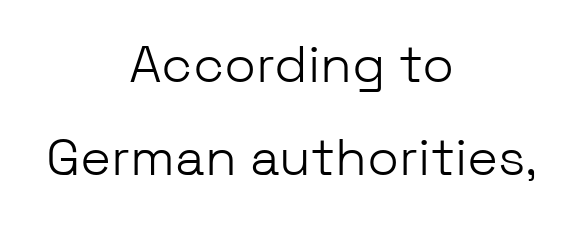
Posture: upright roman. The glyphs are unaccompanied by any horizontal stroke below them. Neither beginnings nor endings align; midpoints do. Stems and bowls with no extra thickness — not bold. Proportional: the letters do not fall into vertical columns. The typeface chosen for these lines omits serifs.
